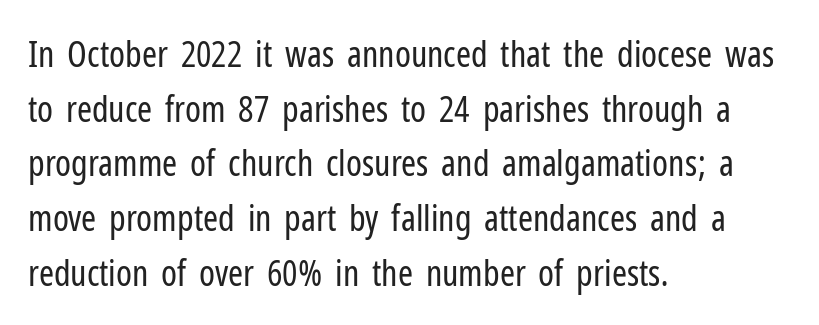
Q: Is the text bold? A: No.
Q: Is the text italic (slanted)? A: No, it is upright.
Q: Is the typeface a serif or a sans-serif typeface? A: Sans-serif.
Q: Is the text underlined? A: No.
Q: How is the paragraph aligned? A: Left-aligned.
Q: Is the spacing between letters normal or unusually wide? A: Normal.
Q: Is the spacing between lines tight, normal or loose? A: Normal.
Q: Width (condensed, normal, or wide)? A: Condensed.
Q: Stroke contrast? A: Low.
Q: x-height? A: Medium.
Q: Monospaced? A: No.
